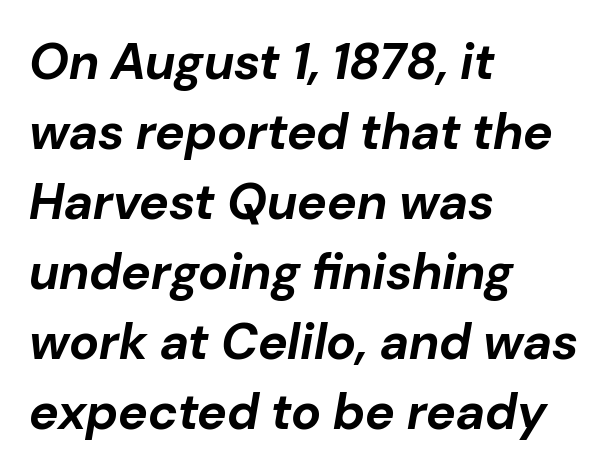
Strokes here are thick enough to call this a true bold. Students, observe: this is what conventionally led text looks like. Quick note: underline off. Spacing verdict: proportional, widths tailored to each character. Notice how the stems are inclined rather than vertical — that's the hallmark of italics.
